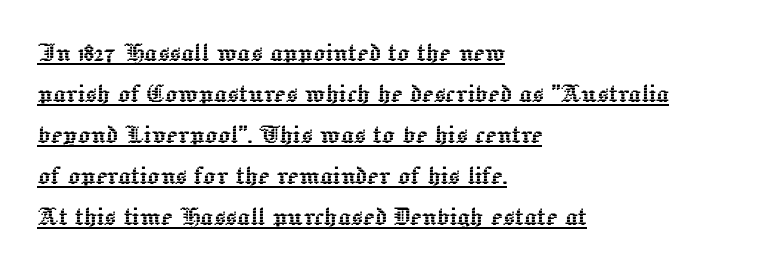
Q: Is the text italic (slanted)? A: No, it is upright.
Q: Is the text underlined? A: Yes.
Q: How is the paragraph aligned? A: Left-aligned.
Q: Is the spacing between letters normal or unusually wide? A: Normal.
Q: Is the spacing between lines tight, normal or loose? A: Normal.
Q: Width (condensed, normal, or wide)? A: Normal.
Q: x-height? A: Medium.
Q: Monospaced? A: No.
